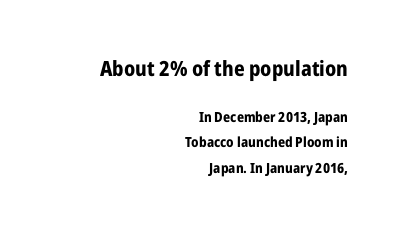
Nope, not italic — everything's standing straight. Rule under the text: the space is simply empty. The tracking reads as untouched default to a designer's eye. Large over small — that's the arrangement of the two blocks here. Typesetter's note: full bold, strokes at maximum text heaviness.
